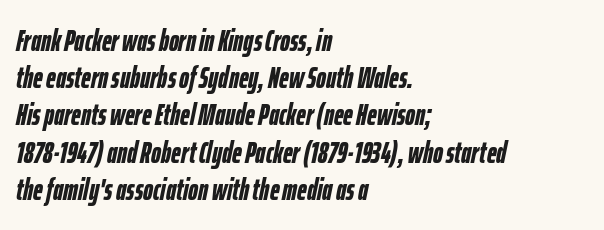
{"italic": "yes", "lean": "right", "slant_degrees": 12, "bold": "yes", "weight": "semibold", "width": "condensed", "stroke_contrast": "low", "x_height": "medium", "monospaced": "no", "underline": "no", "align": "left", "line_spacing_ratio": 1.24, "letter_spacing": "normal", "letter_spacing_em": 0.0, "glyph_px": 30}
